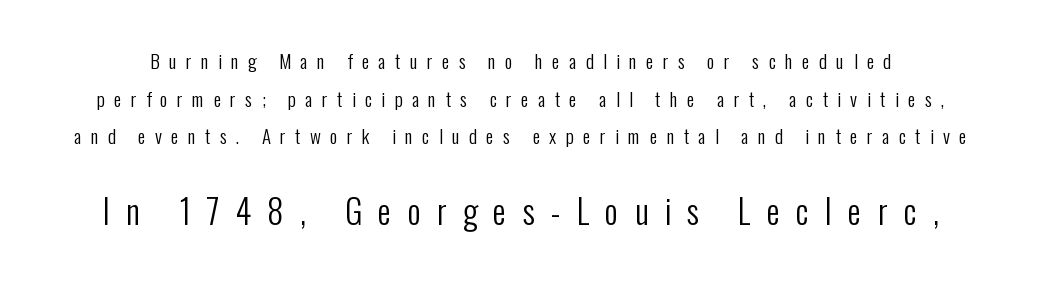
The image shows 33 px regular-weight, condensed sans-serif type, upright; set loose line spacing (1.98x), unusually wide letter spacing (+0.49 em), not underlined; the second (bottom) block is 1.74x larger; low stroke contrast and a medium x-height.
